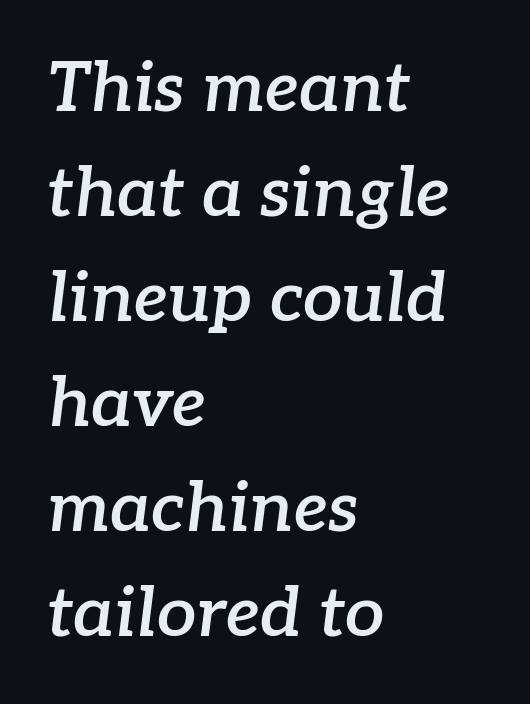
The image shows 70 px semibold serif type, italic (leaning right); set left-aligned, normal line spacing (1.5x), normal letter spacing, not underlined; low stroke contrast and a medium x-height.
